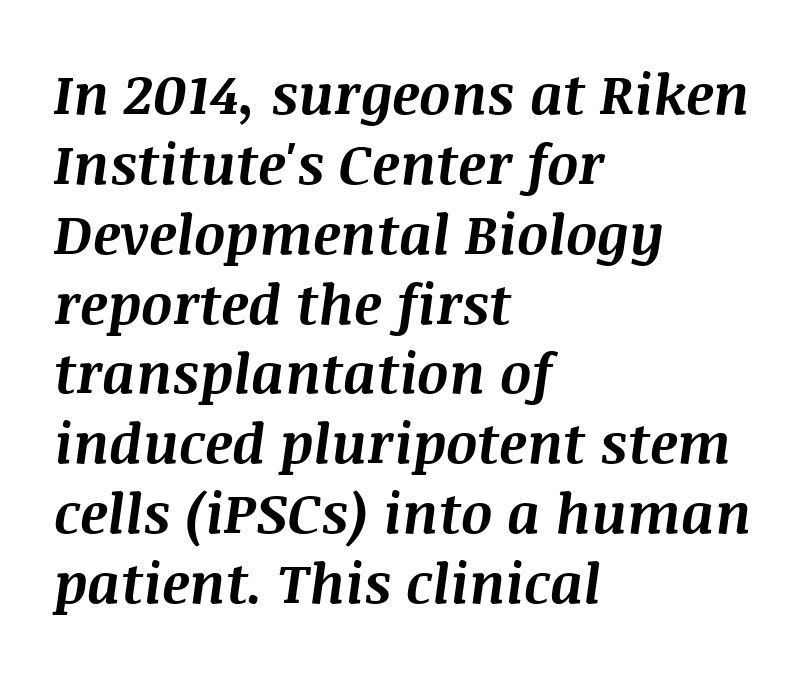
{"italic": "yes", "lean": "right", "slant_degrees": 8, "bold": "yes", "weight": "bold", "width": "normal", "stroke_contrast": "medium", "x_height": "large", "monospaced": "no", "underline": "no", "align": "left", "line_spacing": "normal", "line_spacing_ratio": 1.27, "letter_spacing": "normal", "letter_spacing_em": 0.0, "glyph_px": 55}
